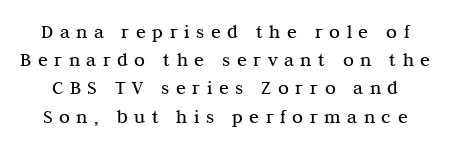
{"italic": "no", "bold": "no", "underline": "no", "line_spacing": "normal", "line_spacing_ratio": 1.41, "letter_spacing": "wide", "letter_spacing_em": 0.33, "glyph_px": 20}
